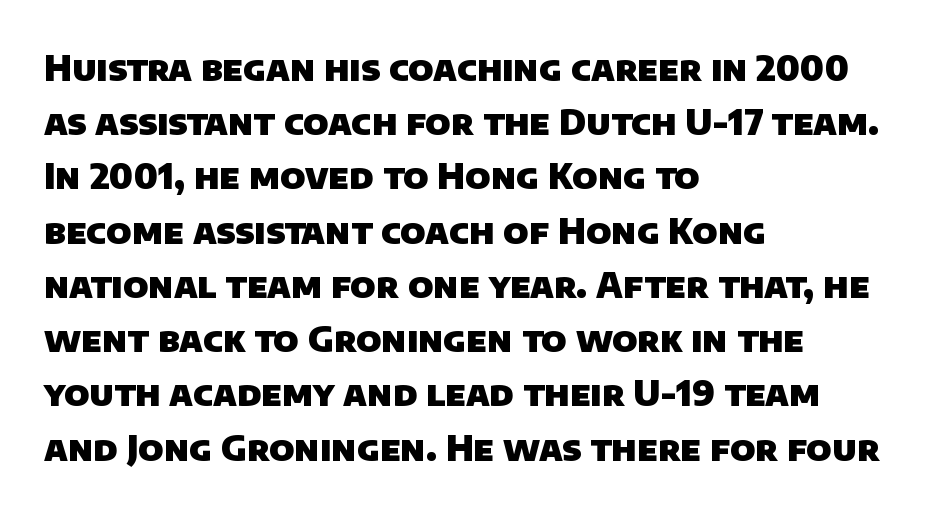
This rendering employs a face without finishing strokes, i.e., a sans-serif. The passage shown is emphatically bold. Quick note: interline space is typical. Here the glyphs are tracked normally, forming tight word shapes. The lines are quadded left. The letters advance in unequal steps, a hallmark of proportional type.
